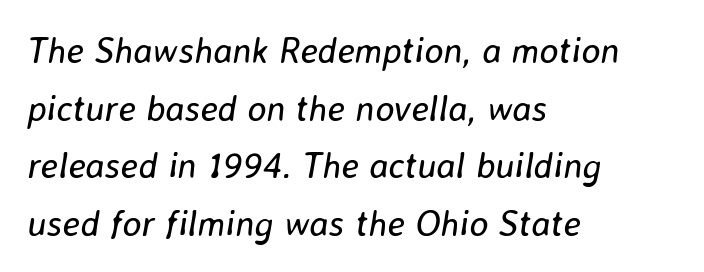
Rendered with sloped, italic letterforms. Evenly set lines give the paragraph a standard silhouette. Compared with a typical body face, this is equally light or lighter still. Think of a printed novel: that variable character pitch is what you see here. Glyph-to-glyph distance matches everyday printed text.
